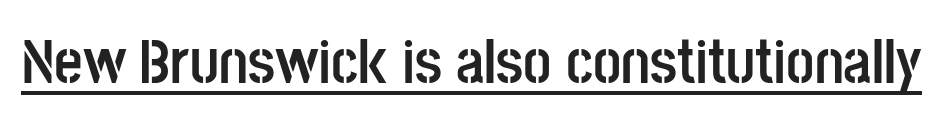
The image shows 62 px semibold, condensed sans-serif type, upright; set normal letter spacing, underlined; low stroke contrast and a large x-height.
